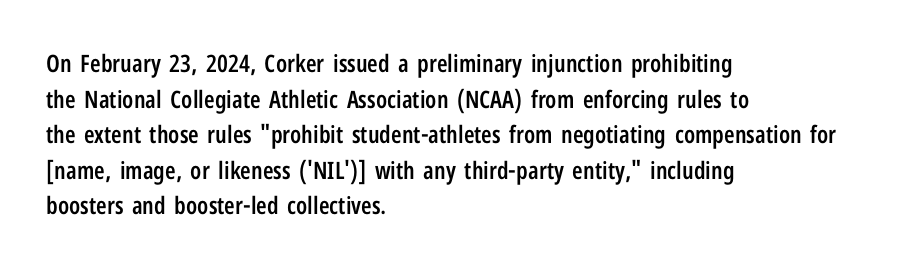
The image shows 24 px text type, upright; set left-aligned, normal line spacing (1.48x), normal letter spacing, not underlined.
